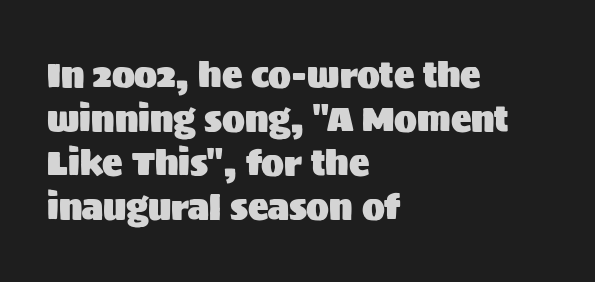
The image shows 34 px sans-serif type, upright; set left-aligned, normal line spacing (1.29x), normal letter spacing, not underlined; medium stroke contrast and a large x-height.
